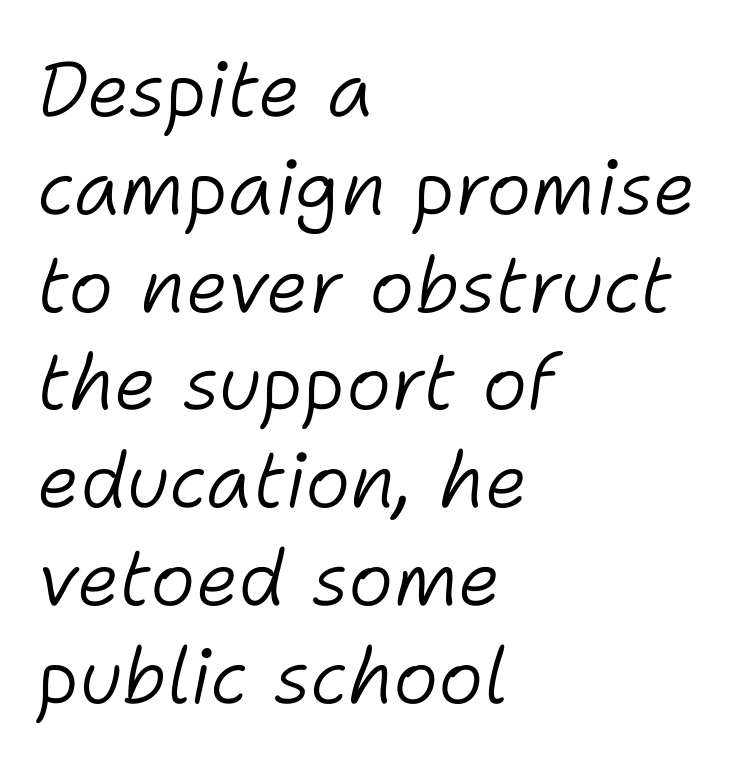
{"italic": "yes", "lean": "right", "slant_degrees": 11, "bold": "no", "weight": "light", "width": "normal", "stroke_contrast": "low", "x_height": "medium", "monospaced": "no", "underline": "no", "align": "left", "line_spacing": "normal", "line_spacing_ratio": 1.27, "letter_spacing": "normal", "letter_spacing_em": 0.0, "glyph_px": 77}
